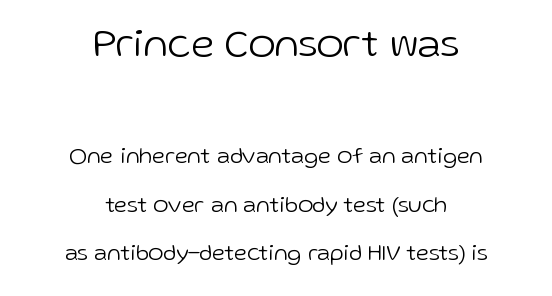
The image shows 41 px light sans-serif type, upright; set centered, loose line spacing (2.11x), normal letter spacing, not underlined; the first (top) block is 1.78x larger; low stroke contrast and a medium x-height.
